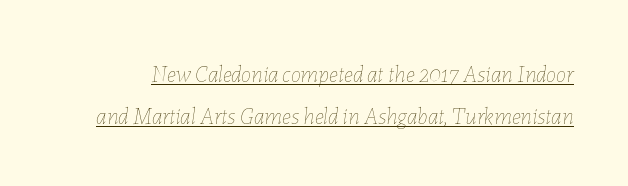
Q: Is the text bold? A: No.
Q: Is the text italic (slanted)? A: Yes, it leans right by about 7 degrees.
Q: Is the text underlined? A: Yes.
Q: Is the spacing between letters normal or unusually wide? A: Normal.
